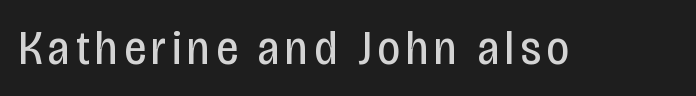
Q: Is the text bold? A: No.
Q: Is the text italic (slanted)? A: No, it is upright.
Q: Is the typeface a serif or a sans-serif typeface? A: Sans-serif.
Q: Is the text underlined? A: No.
Q: Width (condensed, normal, or wide)? A: Condensed.
Q: Stroke contrast? A: Low.
Q: x-height? A: Large.
Q: Monospaced? A: No.
